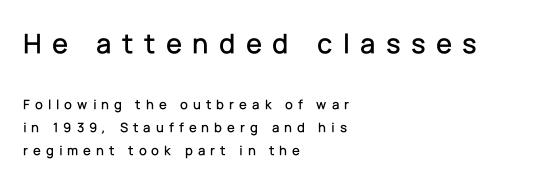
Q: Is the text italic (slanted)? A: No, it is upright.
Q: Is the typeface a serif or a sans-serif typeface? A: Sans-serif.
Q: Is the text underlined? A: No.
Q: How is the paragraph aligned? A: Left-aligned.
Q: Is the spacing between letters normal or unusually wide? A: Unusually wide.
Q: Is the spacing between lines tight, normal or loose? A: Normal.
Q: Which block of text is set in a larger size, the first (top) or the second (bottom)? A: The first (top) one.
Q: Width (condensed, normal, or wide)? A: Normal.
Q: Stroke contrast? A: Low.
Q: x-height? A: Medium.
Q: Monospaced? A: No.
